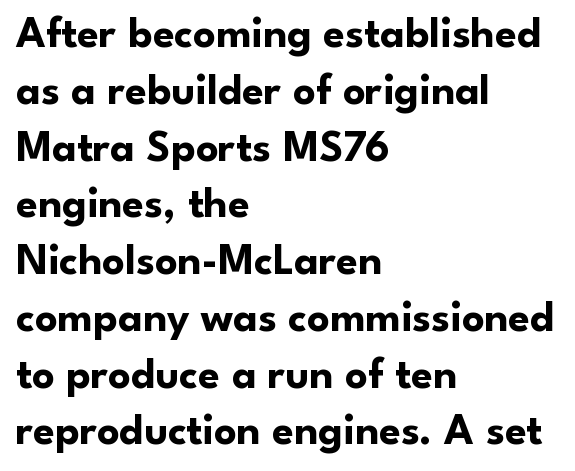
This sample uses a sans-serif face. Does extra space separate the letters? No, they use regular spacing. Do the characters align in a grid? No, the font is proportional. Left-aligned paragraph, ragged on the right.
